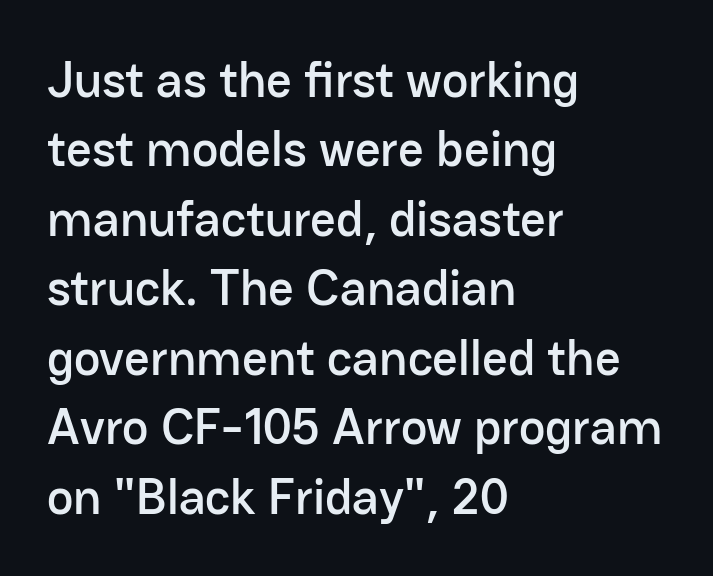
Each letter's strokes conclude bluntly, with no projecting serifs. Has an underline been added? It has not. Note the varied advance widths — an 'i' is clearly narrower than an 'm'. The designer left line spacing at the default. Which margin do the lines hug? The left one — the right edge is uneven. Notice how the stems are strictly vertical — no italics here.
